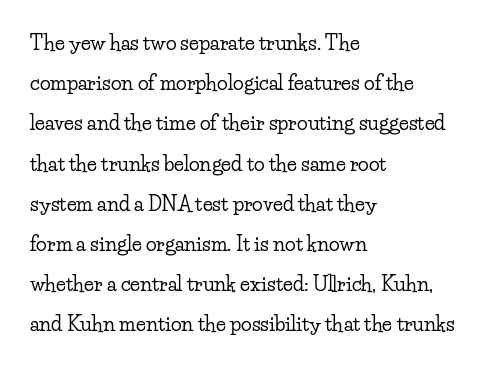
Q: Is the text italic (slanted)? A: No, it is upright.
Q: Is the text underlined? A: No.
Q: How is the paragraph aligned? A: Left-aligned.
Q: Is the spacing between letters normal or unusually wide? A: Normal.
Q: Is the spacing between lines tight, normal or loose? A: Loose.
